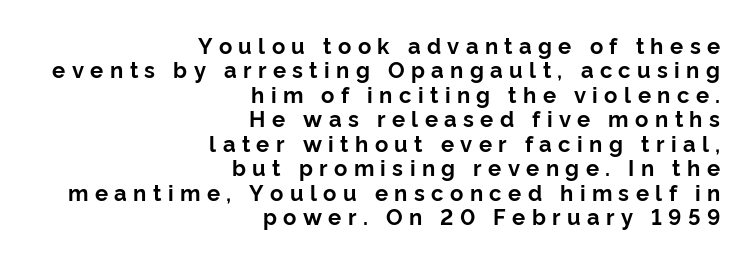
In terms of posture, this sample is upright. The lines are packed closely together with very little leading. Short note: letters widely spaced. The rendering anchors every line to the right-hand side. Decoration check: the copy has no underline.
